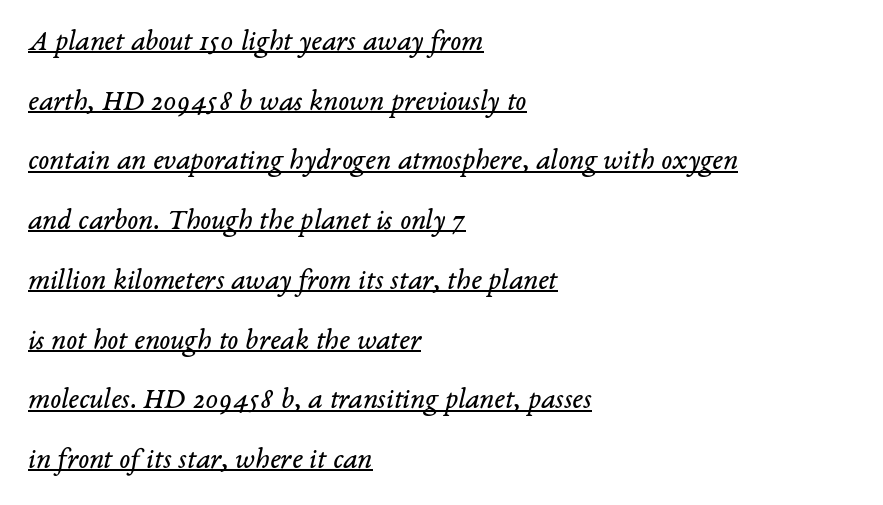
{"serif": "yes", "italic": "yes", "lean": "right", "slant_degrees": 14, "bold": "no", "weight": "regular", "width": "normal", "stroke_contrast": "low", "x_height": "medium", "monospaced": "no", "underline": "yes", "align": "left", "line_spacing": "loose", "line_spacing_ratio": 2.06, "letter_spacing": "normal", "letter_spacing_em": 0.0, "glyph_px": 29}
